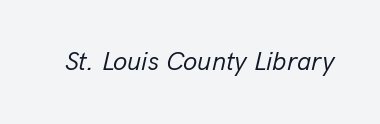
Vertical stems look standard width or narrower in stroke. Notice how the stems are inclined rather than vertical — that's the hallmark of italics. The words here are not underlined. Students, note that the glyphs here touch the page at normal intervals.
